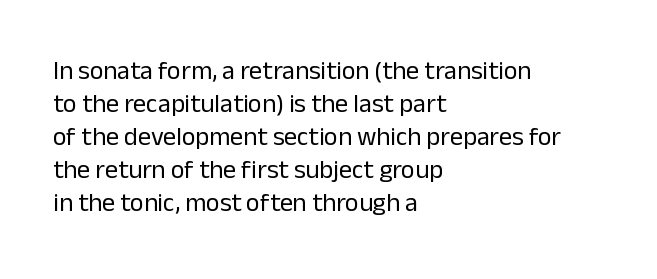
The image shows 26 px text type, upright; set left-aligned, normal line spacing (1.27x), normal letter spacing, not underlined.
